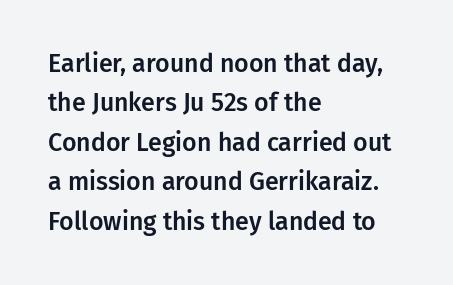
The setting favours the left margin, as ordinary paragraphs usually do. Is there any slant? The stems are plumb. A bare baseline throughout the passage. The letterforms sit shoulder to shoulder at normal distance. These lines sit exactly where default settings would place them.
